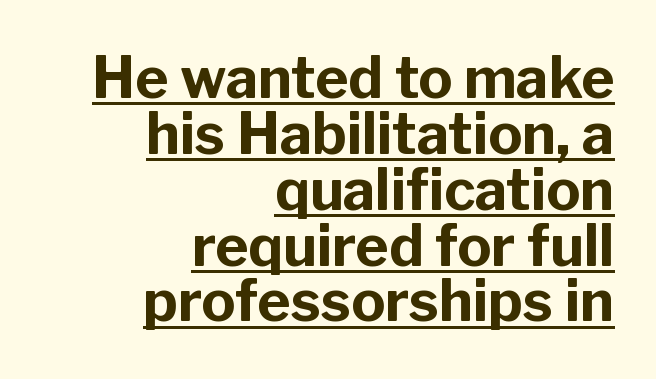
Nobody touched the tracking dial on this one. Summary of vertical rhythm: compact, with narrow interline spacing. Each line ends at the same right margin while the left side varies. Varying glyph widths throughout — classic text-font behaviour. The glyphs are accompanied by a horizontal stroke just below them. Does the lettering tilt? It doesn't — this is upright.
